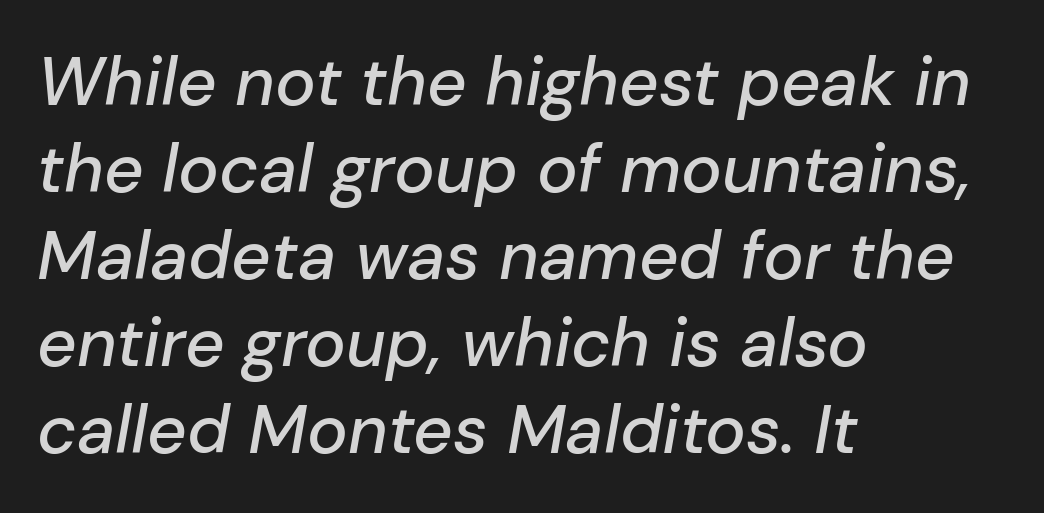
{"italic": "yes", "lean": "right", "slant_degrees": 10, "width": "normal", "stroke_contrast": "low", "x_height": "medium", "monospaced": "no", "underline": "no", "align": "left", "line_spacing": "normal", "line_spacing_ratio": 1.28, "letter_spacing": "normal", "letter_spacing_em": 0.0, "glyph_px": 68}
